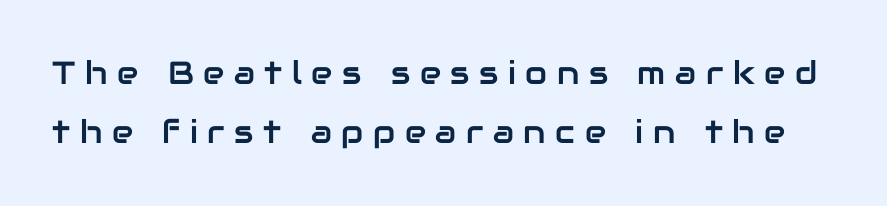
The image shows 32 px sans-serif type, upright; set line spacing 1.85x, unusually wide letter spacing (+0.3 em), not underlined; low stroke contrast and a medium x-height.
